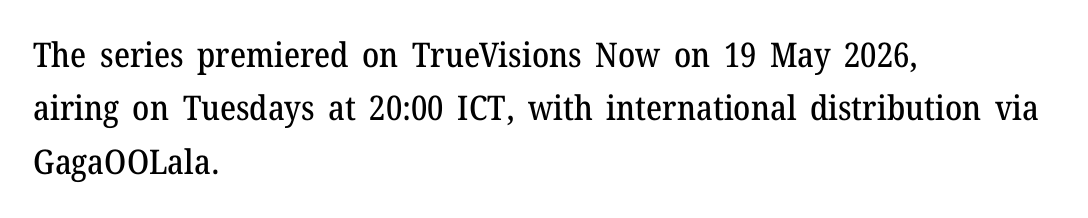
A student would call this left alignment; a typographer would say flush left, rag right. Words float on clear page, feet unadorned. Whoever set this chose a conventional vertical rhythm. The glyphs in this specimen are seriffed. Here the designer chose a conventional face with non-uniform glyph widths.
